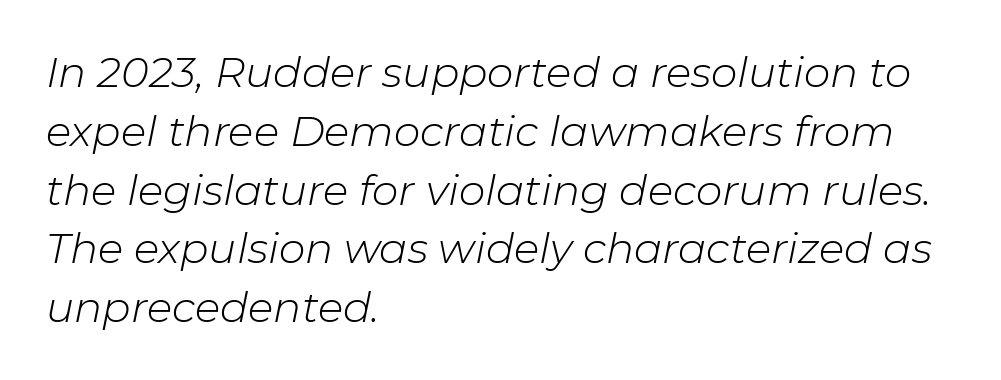
The image shows 42 px light type, italic (leaning right); set left-aligned, normal line spacing (1.4x), normal letter spacing, not underlined; low stroke contrast and a medium x-height.
